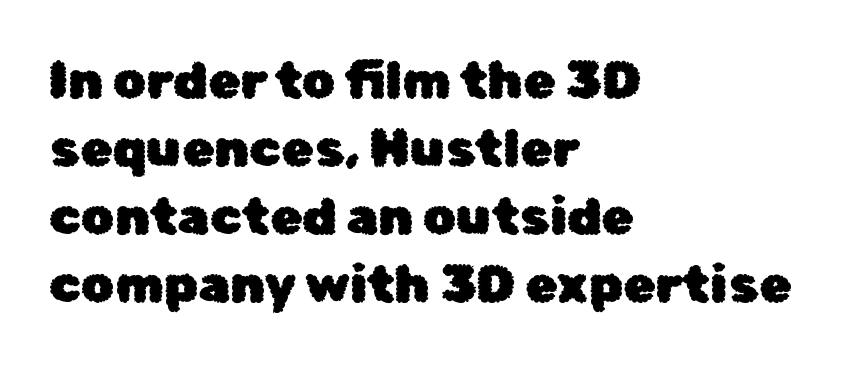
{"serif": "no", "italic": "no", "width": "normal", "stroke_contrast": "low", "x_height": "medium", "monospaced": "no", "underline": "no", "align": "left", "line_spacing": "normal", "line_spacing_ratio": 1.31, "letter_spacing": "normal", "letter_spacing_em": 0.0, "glyph_px": 52}
